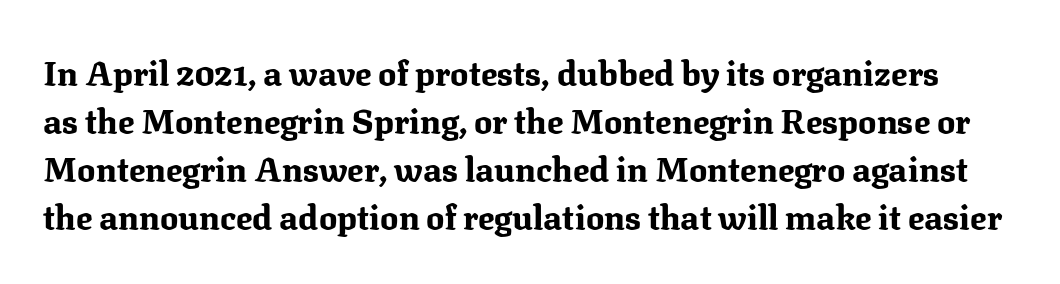
The image shows 34 px bold serif type, upright; set normal line spacing (1.41x), normal letter spacing, not underlined; medium stroke contrast and a medium x-height.
